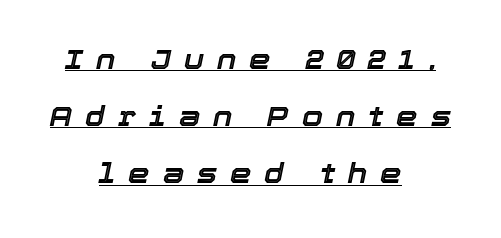
The image shows 27 px text type, italic (leaning right); set centered, loose line spacing (2.12x), unusually wide letter spacing (+0.48 em), underlined.
